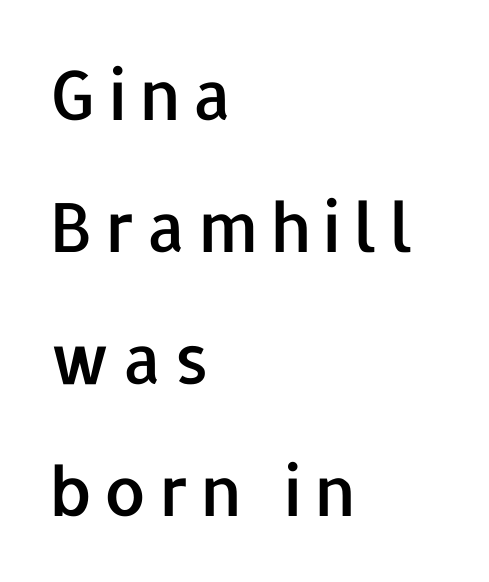
The image shows 68 px sans-serif type, upright; set left-aligned, loose line spacing (1.94x), not underlined; low stroke contrast and a medium x-height.
